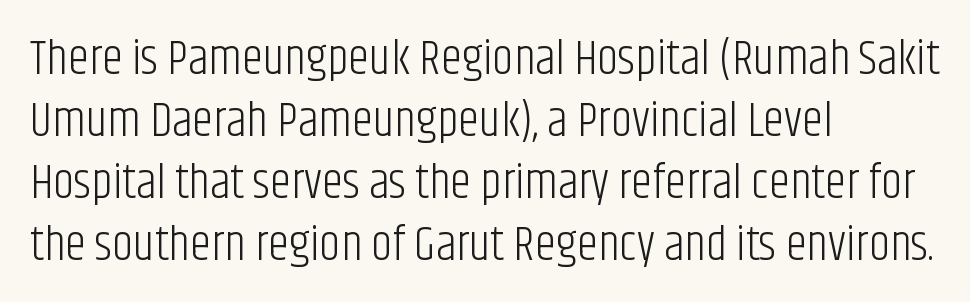
{"serif": "no", "italic": "no", "bold": "no", "weight": "light", "width": "condensed", "stroke_contrast": "low", "x_height": "large", "monospaced": "no", "underline": "no", "align": "left", "line_spacing": "normal", "line_spacing_ratio": 1.29, "letter_spacing": "normal", "letter_spacing_em": 0.0, "glyph_px": 48}
